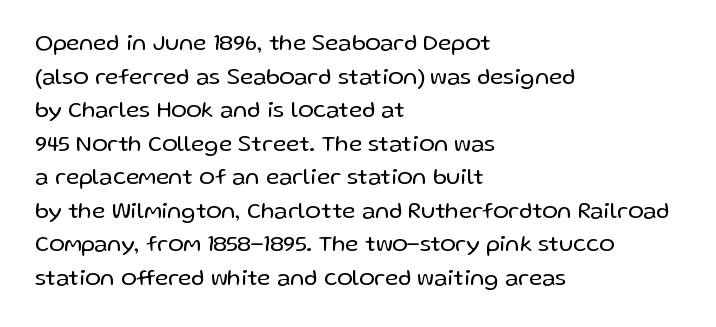
{"italic": "no", "bold": "no", "underline": "no", "align": "left", "line_spacing": "normal", "line_spacing_ratio": 1.46, "letter_spacing": "normal", "letter_spacing_em": 0.0, "glyph_px": 23}
